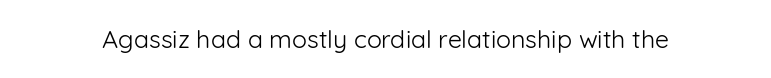
The image shows 25 px text type, upright; set normal letter spacing, not underlined.
